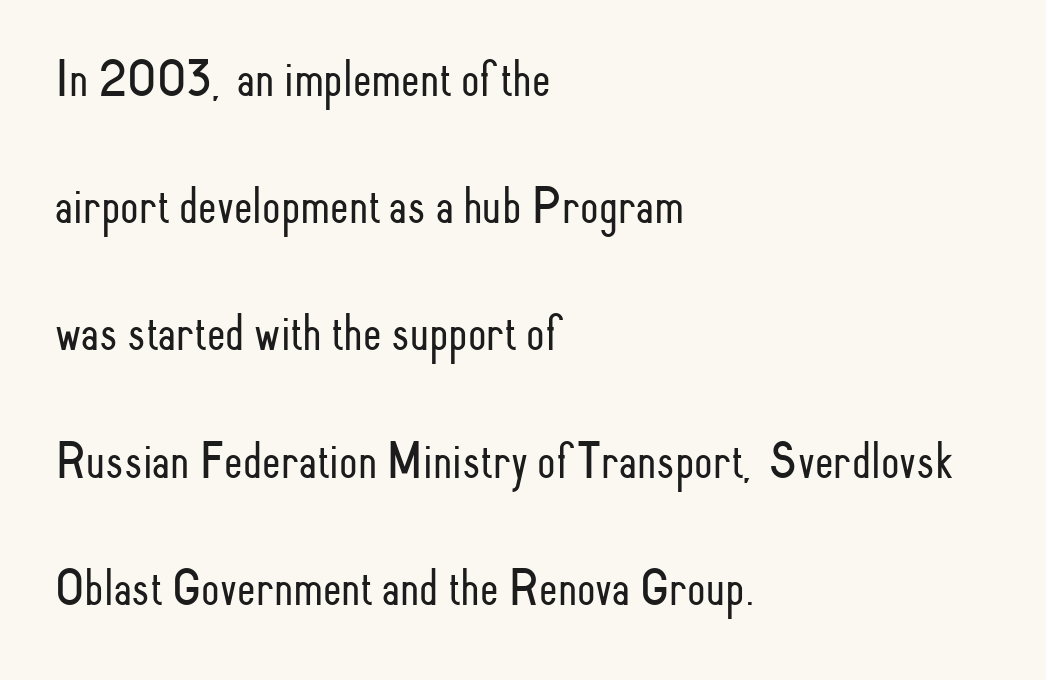
The image shows 53 px light, condensed sans-serif type, upright; set left-aligned, loose line spacing (2.4x), normal letter spacing, not underlined; low stroke contrast and a small x-height.
